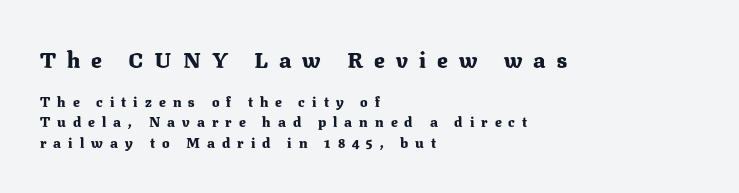
The image shows 22 px bold type, upright; set left-aligned, normal line spacing (1.44x), unusually wide letter spacing (+0.5 em), not underlined; the first (top) block is 1.57x larger.
